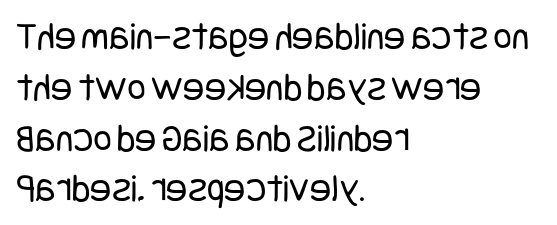
{"serif": "no", "italic": "no", "bold": "no", "weight": "regular", "width": "condensed", "stroke_contrast": "low", "x_height": "large", "underline": "no", "align": "left", "line_spacing": "normal", "line_spacing_ratio": 1.27, "letter_spacing": "normal", "letter_spacing_em": 0.0, "glyph_px": 40}
